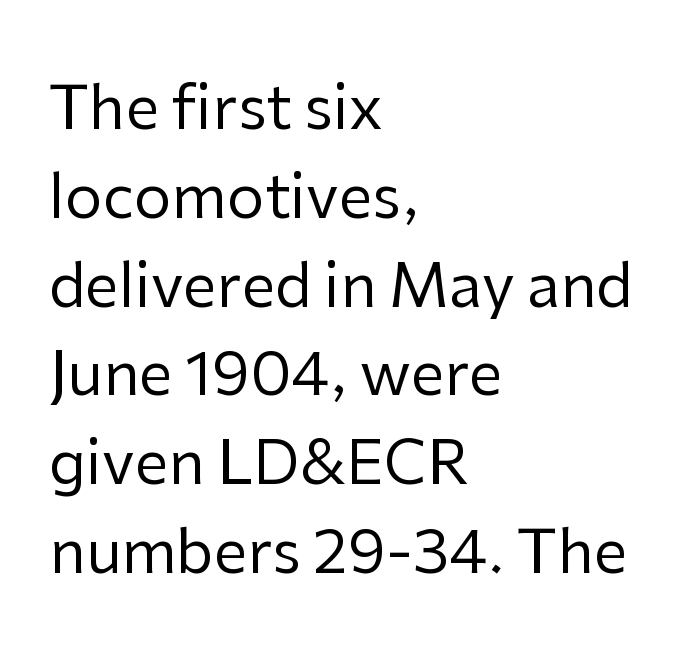
The image shows 60 px regular-weight sans-serif type, upright; set left-aligned, normal line spacing (1.48x), normal letter spacing, not underlined; low stroke contrast and a medium x-height.
